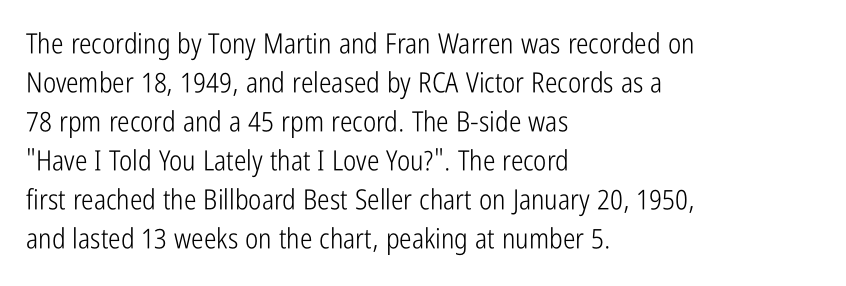
Students, note that the glyphs here touch the page at normal intervals. Proportional: the letters do not fall into vertical columns. These lines stack with their left ends in a neat column. Does the leading feel generous? No, just average. Every character sits straight up, as roman type does.
